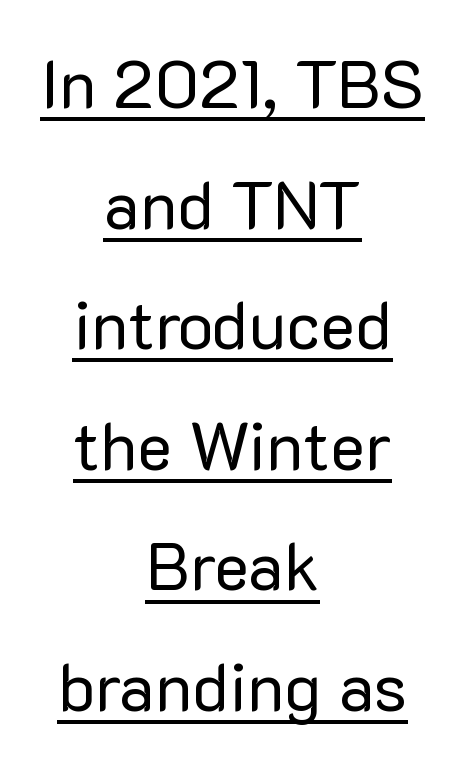
Note the varied advance widths — an 'i' is clearly narrower than an 'm'. Every word sits above its own underline. The letters stand straight up with perfectly vertical stems. Vertical stems look standard width or narrower in stroke. The typesetter chose a symmetrical, centered arrangement here. Spacing between characters is what you'd get straight out of the box.
